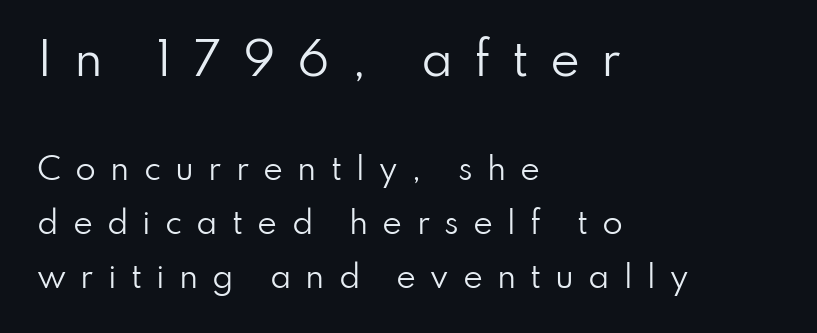
Varying glyph widths throughout — classic text-font behaviour. Descender tails drop into unmarked territory. When letters stand straight like this, we call the style roman or upright. Examine the stroke ends and you'll find no serifs. Between one letter and the next there's a generous, obvious gap. These lines are set flush left with a ragged right edge.
